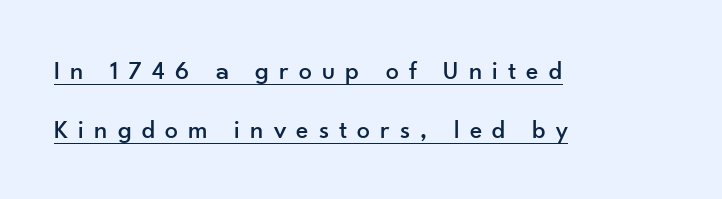
Q: Is the text italic (slanted)? A: No, it is upright.
Q: Is the text underlined? A: Yes.
Q: How is the paragraph aligned? A: Left-aligned.
Q: Is the spacing between letters normal or unusually wide? A: Unusually wide.
Q: Is the spacing between lines tight, normal or loose? A: Loose.
